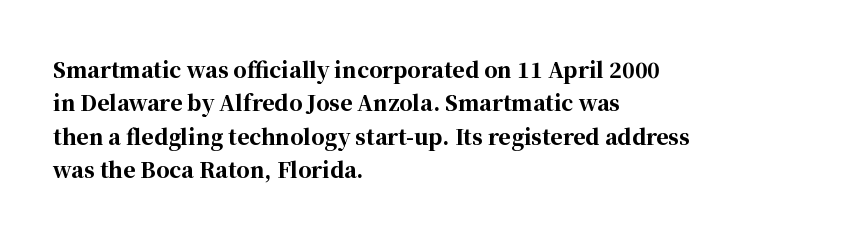
The image shows 21 px bold type, upright; set left-aligned, normal line spacing (1.59x), normal letter spacing, not underlined.
